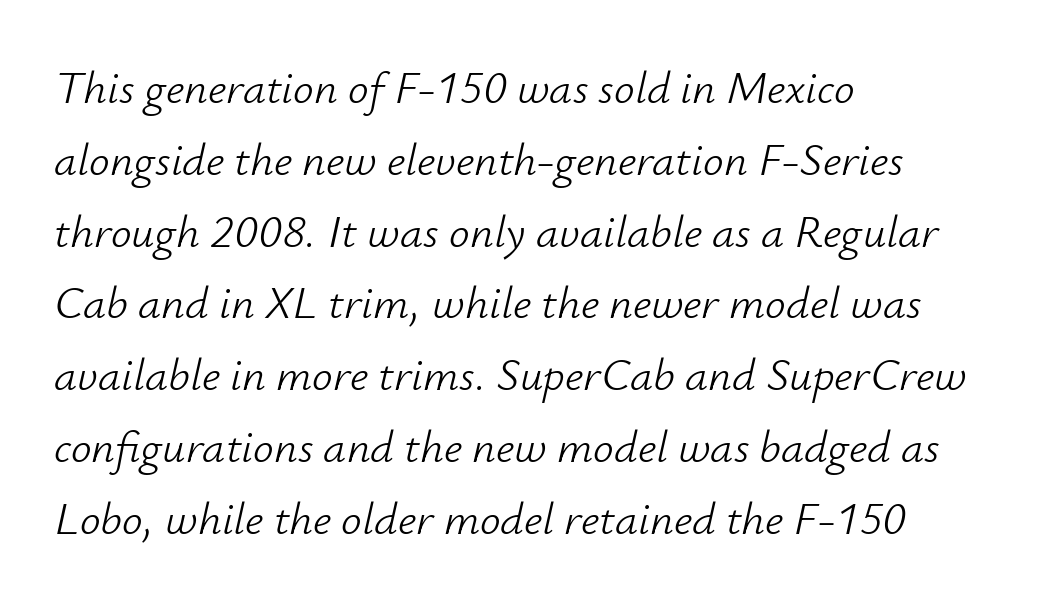
Q: Is the text bold? A: No.
Q: Is the text italic (slanted)? A: Yes, it leans right by about 12 degrees.
Q: Is the text underlined? A: No.
Q: How is the paragraph aligned? A: Left-aligned.
Q: Is the spacing between letters normal or unusually wide? A: Normal.
Q: Is the spacing between lines tight, normal or loose? A: Normal.
Q: Width (condensed, normal, or wide)? A: Normal.
Q: Stroke contrast? A: Low.
Q: x-height? A: Small.
Q: Monospaced? A: No.
